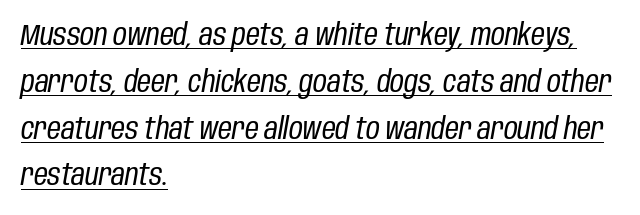
{"italic": "yes", "lean": "right", "slant_degrees": 10, "bold": "no", "weight": "regular", "width": "condensed", "stroke_contrast": "low", "x_height": "large", "monospaced": "no", "underline": "yes", "align": "left", "line_spacing": "normal", "line_spacing_ratio": 1.56, "letter_spacing": "normal", "letter_spacing_em": 0.0, "glyph_px": 30}
